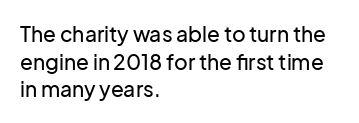
{"italic": "no", "underline": "no", "align": "left", "line_spacing": "normal", "line_spacing_ratio": 1.31, "letter_spacing": "normal", "letter_spacing_em": 0.0, "glyph_px": 21}
